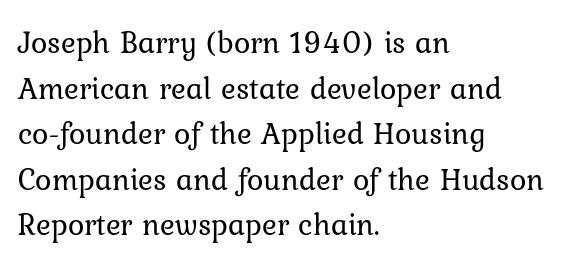
Q: Is the text bold? A: No.
Q: Is the text italic (slanted)? A: No, it is upright.
Q: Is the text underlined? A: No.
Q: How is the paragraph aligned? A: Left-aligned.
Q: Is the spacing between letters normal or unusually wide? A: Normal.
Q: Is the spacing between lines tight, normal or loose? A: Normal.
Q: Width (condensed, normal, or wide)? A: Normal.
Q: Stroke contrast? A: Low.
Q: x-height? A: Medium.
Q: Monospaced? A: No.
